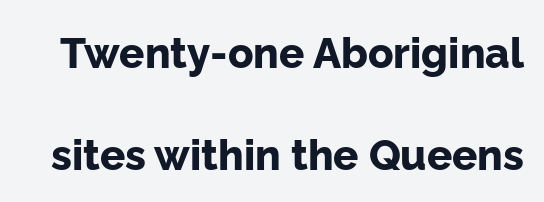
The image shows 42 px bold sans-serif type, upright; set loose line spacing (2.43x), normal letter spacing, not underlined; low stroke contrast and a medium x-height.
